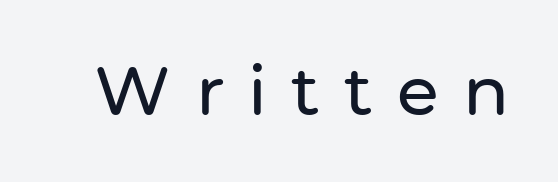
The rendering uses natural spacing where letterforms have individual widths. Honestly, there is no underline to notice here at all. The type is letterspaced generously, with wide tracking. If you drew a line through each stem, it would be perfectly vertical. The typeface chosen for these lines omits serifs.
